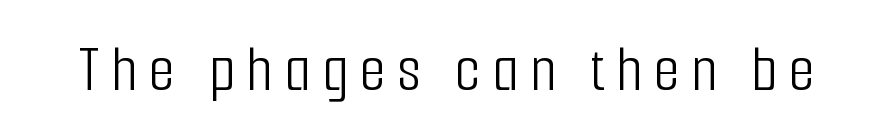
Q: Is the text bold? A: No.
Q: Is the text italic (slanted)? A: No, it is upright.
Q: Is the typeface a serif or a sans-serif typeface? A: Sans-serif.
Q: Is the text underlined? A: No.
Q: Width (condensed, normal, or wide)? A: Condensed.
Q: Stroke contrast? A: Low.
Q: x-height? A: Medium.
Q: Monospaced? A: No.
